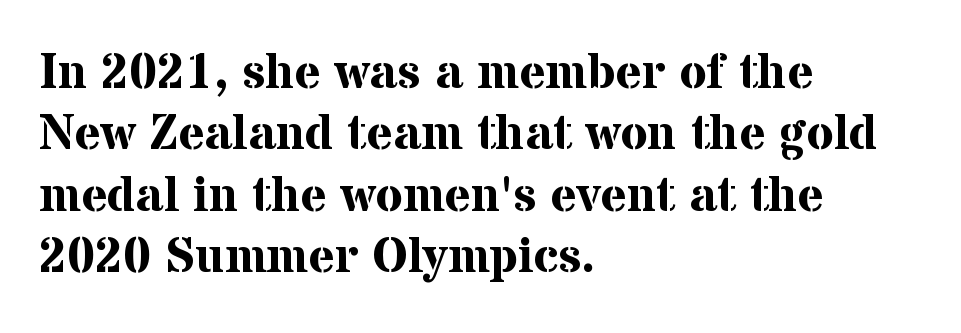
Character widths vary here, with narrow letters taking less room than wide ones. Honestly, the letter spacing is just normal — you wouldn't notice it. The letters carry serifs — small finishing strokes at the ends of their stems. Ordinary non-slanted type is in use. The area under the type is left untouched.
